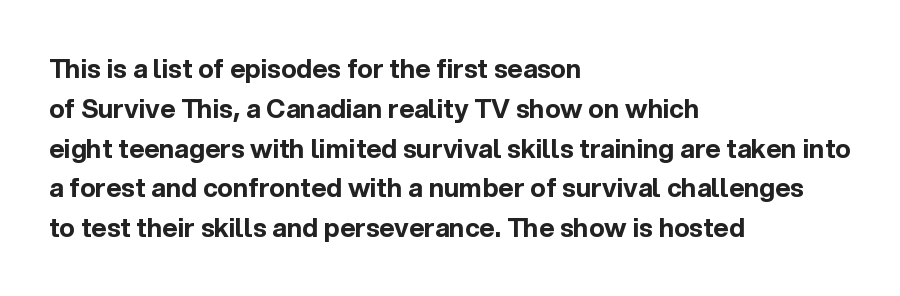
Q: Is the text bold? A: Yes.
Q: Is the text italic (slanted)? A: No, it is upright.
Q: Is the text underlined? A: No.
Q: How is the paragraph aligned? A: Left-aligned.
Q: Is the spacing between letters normal or unusually wide? A: Normal.
Q: Is the spacing between lines tight, normal or loose? A: Normal.
